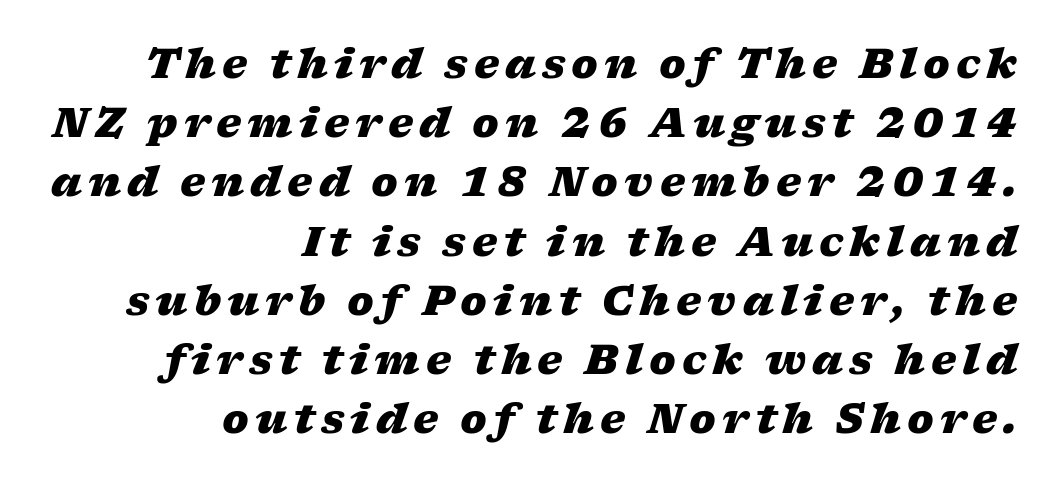
Q: Is the text bold? A: Yes.
Q: Is the text italic (slanted)? A: Yes, it leans right by about 17 degrees.
Q: Is the text underlined? A: No.
Q: How is the paragraph aligned? A: Right-aligned.
Q: Is the spacing between lines tight, normal or loose? A: Normal.
Q: Width (condensed, normal, or wide)? A: Wide.
Q: Stroke contrast? A: Low.
Q: x-height? A: Medium.
Q: Monospaced? A: No.
